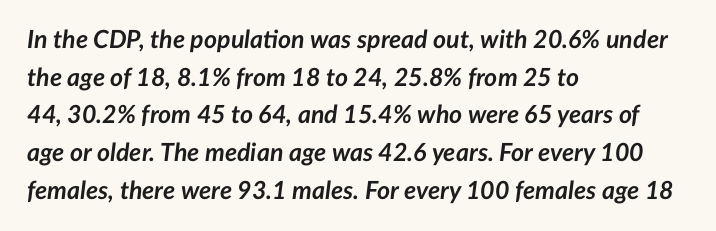
Q: Is the text bold? A: Yes.
Q: Is the text italic (slanted)? A: Yes, it leans right by about 7 degrees.
Q: Is the text underlined? A: No.
Q: How is the paragraph aligned? A: Left-aligned.
Q: Is the spacing between letters normal or unusually wide? A: Normal.
Q: Is the spacing between lines tight, normal or loose? A: Normal.
